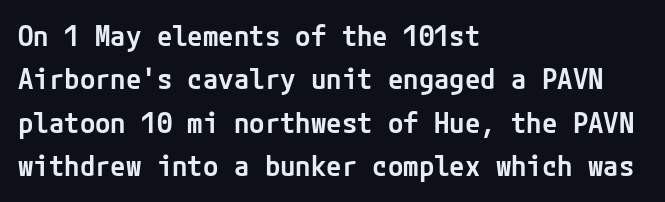
{"serif": "no", "italic": "no", "bold": "semi", "weight": "semibold", "width": "normal", "stroke_contrast": "low", "x_height": "medium", "underline": "no", "align": "left", "line_spacing": "normal", "line_spacing_ratio": 1.55, "letter_spacing": "normal", "letter_spacing_em": 0.0, "glyph_px": 28}
